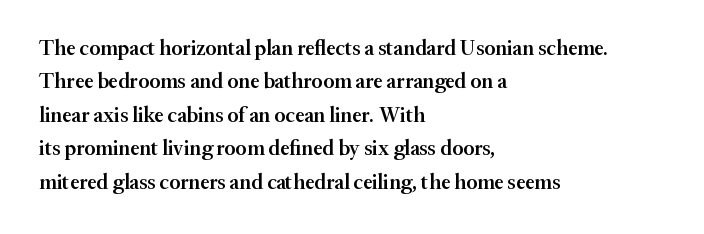
Typographic density is moderately raised because the face is semibold. Letter spacing: default. Vertically, the passage feels balanced, rows spaced as you'd expect. In terms of posture, this sample is upright. These lines stack with their left ends in a neat column.
